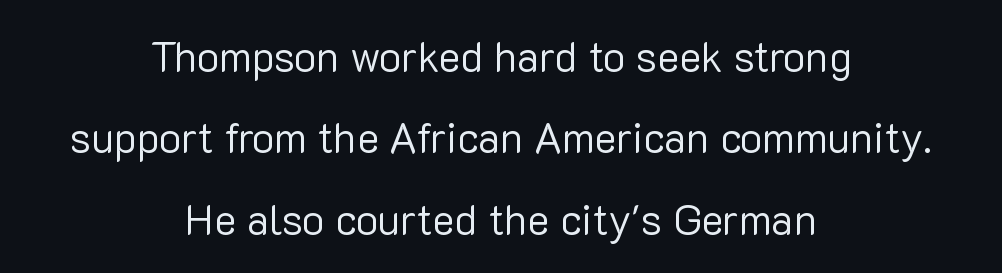
Look at the bottom of the vertical strokes: they stop flat, with no serifs. Rows of type keep a wide berth in the vertical direction. No letter is thick-stroked: the sample isn't bold. The letters stand straight up with perfectly vertical stems. The rendering uses natural spacing where letterforms have individual widths. This rendering features lettering with no underline.
